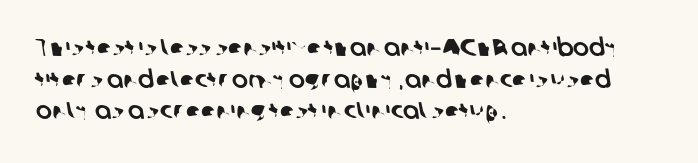
Students, observe: this is what conventionally led text looks like. Glyph-to-glyph distance matches everyday printed text. The lines are quadded left. The strip under each line holds only bare page.
